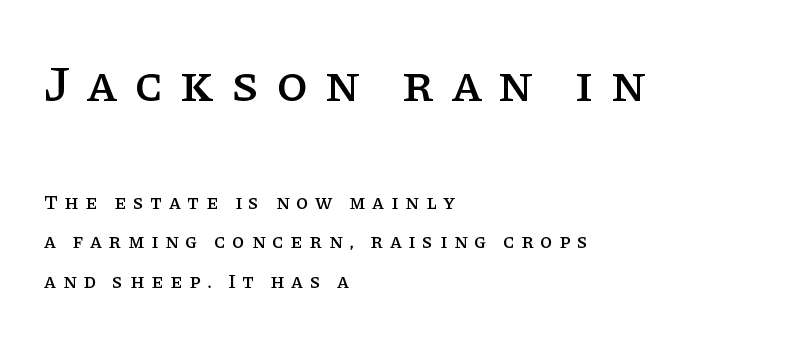
The image shows 51 px serif type, upright; set left-aligned, loose line spacing (1.98x), unusually wide letter spacing (+0.33 em), not underlined; the first (top) block is 2.55x larger; low stroke contrast and a large x-height.
